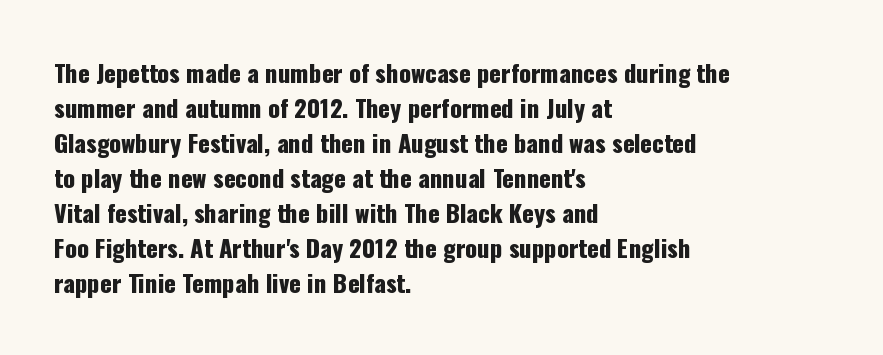
{"italic": "no", "underline": "no", "align": "left", "line_spacing": "normal", "line_spacing_ratio": 1.46, "letter_spacing": "normal", "letter_spacing_em": 0.0, "glyph_px": 24}
